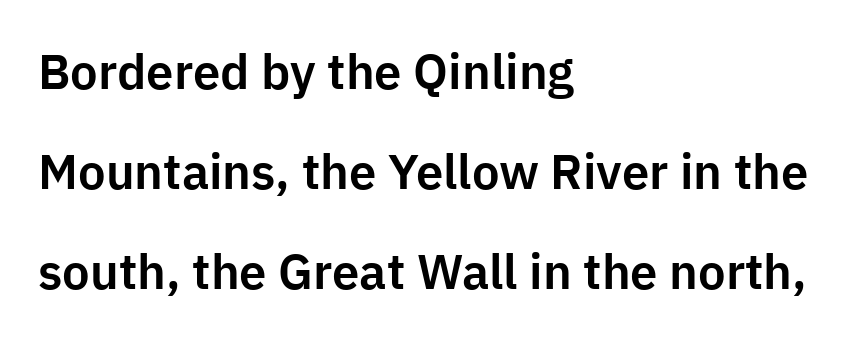
The image shows 49 px sans-serif type, upright; set left-aligned, loose line spacing (2.04x), normal letter spacing, not underlined; low stroke contrast and a medium x-height.
